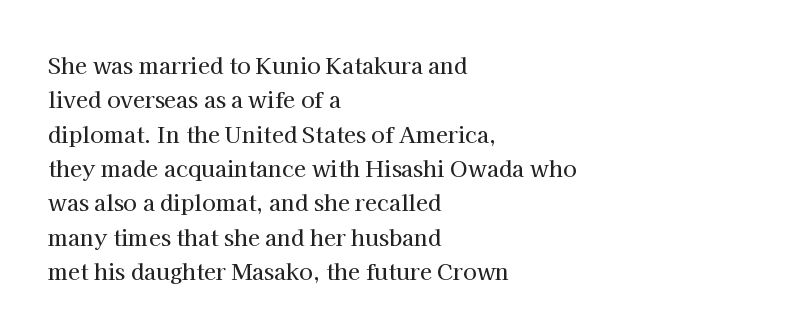
Q: Is the text italic (slanted)? A: No, it is upright.
Q: Is the text underlined? A: No.
Q: How is the paragraph aligned? A: Left-aligned.
Q: Is the spacing between letters normal or unusually wide? A: Normal.
Q: Is the spacing between lines tight, normal or loose? A: Normal.
